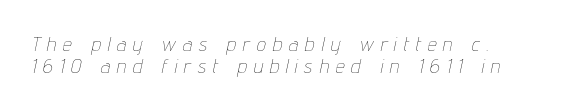
{"italic": "yes", "lean": "right", "slant_degrees": 12, "bold": "no", "underline": "no", "line_spacing": "tight", "line_spacing_ratio": 1.08, "letter_spacing": "wide", "letter_spacing_em": 0.36, "glyph_px": 20}
